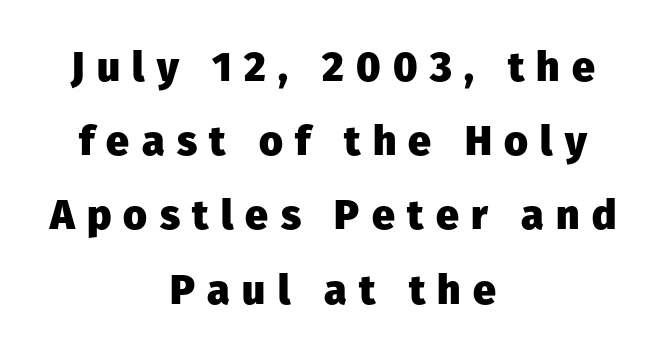
Q: Is the text bold? A: Yes.
Q: Is the text italic (slanted)? A: No, it is upright.
Q: Is the typeface a serif or a sans-serif typeface? A: Sans-serif.
Q: Is the text underlined? A: No.
Q: How is the paragraph aligned? A: Centered.
Q: Is the spacing between letters normal or unusually wide? A: Unusually wide.
Q: Width (condensed, normal, or wide)? A: Normal.
Q: Stroke contrast? A: Low.
Q: x-height? A: Medium.
Q: Monospaced? A: No.
